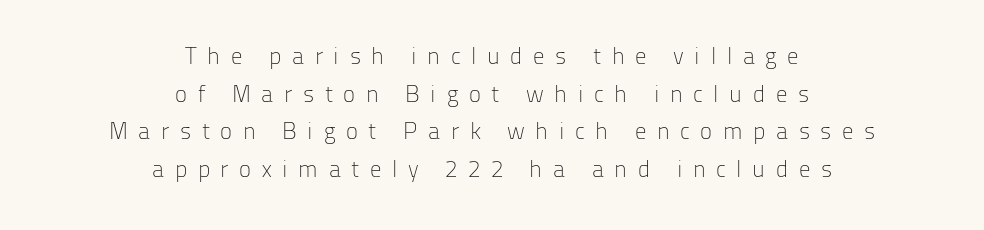
Q: Is the text bold? A: No.
Q: Is the text italic (slanted)? A: No, it is upright.
Q: Is the text underlined? A: No.
Q: How is the paragraph aligned? A: Centered.
Q: Is the spacing between letters normal or unusually wide? A: Unusually wide.
Q: Is the spacing between lines tight, normal or loose? A: Normal.
